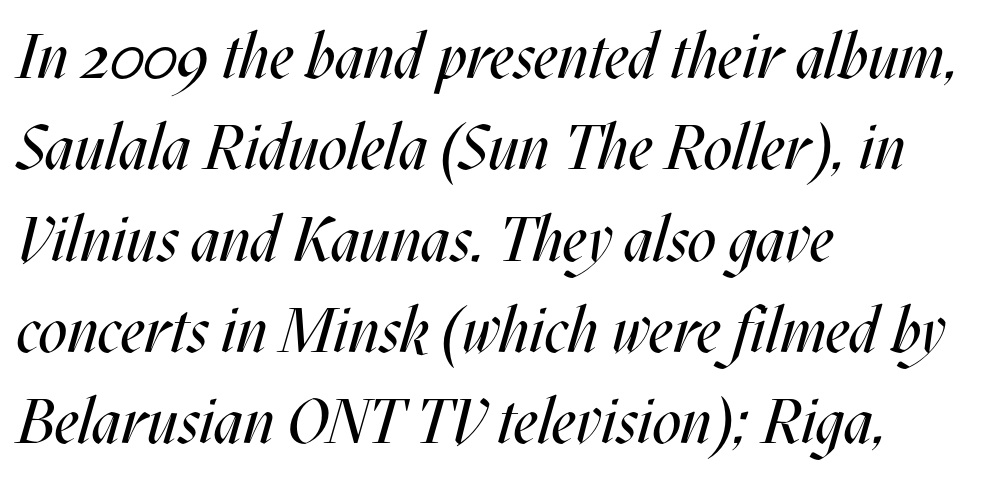
The type is set solid horizontally, with unmodified tracking. Vertical spacing — default. The compositor pushed each line to the left boundary. No word sits above an underline.
